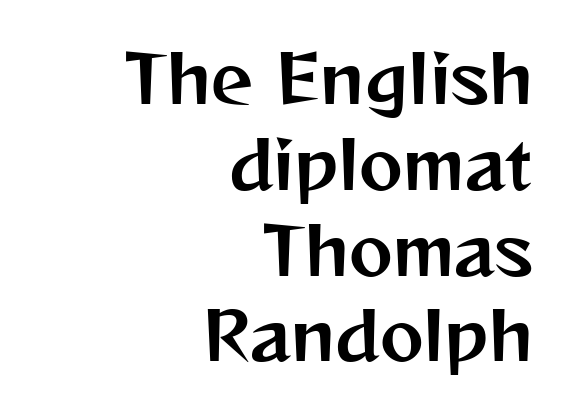
{"serif": "no", "italic": "no", "width": "normal", "stroke_contrast": "medium", "x_height": "medium", "monospaced": "no", "underline": "no", "align": "right", "line_spacing": "normal", "line_spacing_ratio": 1.3, "letter_spacing": "normal", "letter_spacing_em": 0.0, "glyph_px": 66}
